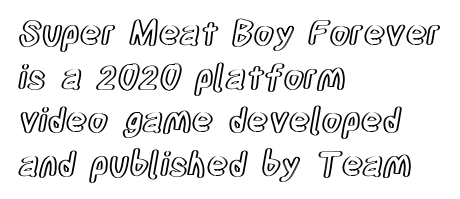
Quick note: underline off. Alignment: flush left. Note the varied advance widths — an 'i' is clearly narrower than an 'm'. The passage shown stacks its lines at a standard gap.
